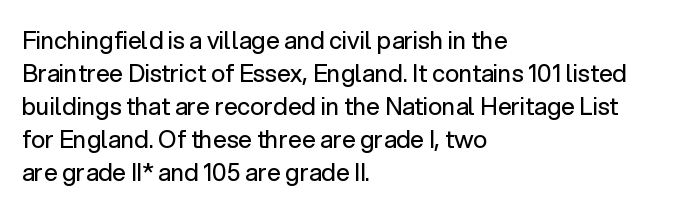
Horizontally, the lines are justified to the leading edge only. A roman cut, with each character standing at attention. The lines sit at an ordinary, default distance from one another. The font sits on the lighter half of the weight spectrum, regular included. Just letters on the line, the space beneath them empty. Standard letterfit; no display-style spreading of the glyphs.
